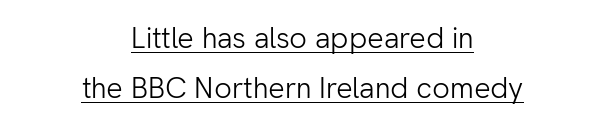
Q: Is the text bold? A: No.
Q: Is the text italic (slanted)? A: No, it is upright.
Q: Is the typeface a serif or a sans-serif typeface? A: Sans-serif.
Q: Is the text underlined? A: Yes.
Q: How is the paragraph aligned? A: Centered.
Q: Is the spacing between letters normal or unusually wide? A: Normal.
Q: Width (condensed, normal, or wide)? A: Normal.
Q: Stroke contrast? A: Low.
Q: x-height? A: Medium.
Q: Monospaced? A: No.
